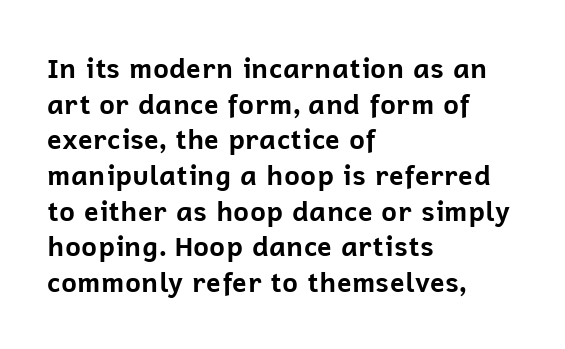
{"italic": "no", "bold": "yes", "underline": "no", "align": "left", "line_spacing": "normal", "line_spacing_ratio": 1.32, "letter_spacing": "normal", "letter_spacing_em": 0.0, "glyph_px": 27}
